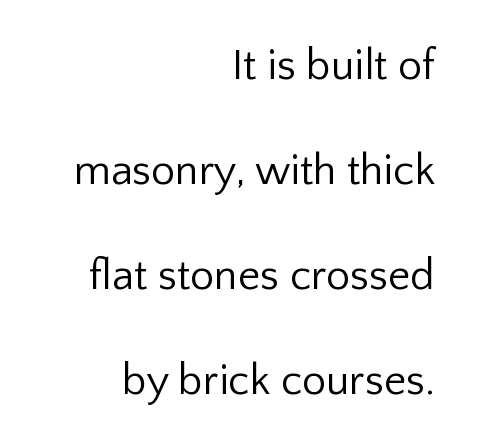
{"serif": "no", "italic": "no", "bold": "no", "weight": "regular", "width": "normal", "stroke_contrast": "low", "x_height": "medium", "monospaced": "no", "underline": "no", "align": "right", "line_spacing": "loose", "line_spacing_ratio": 2.44, "letter_spacing": "normal", "letter_spacing_em": 0.0, "glyph_px": 43}
